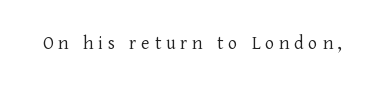
Q: Is the text bold? A: No.
Q: Is the text italic (slanted)? A: No, it is upright.
Q: Is the text underlined? A: No.
Q: Is the spacing between letters normal or unusually wide? A: Unusually wide.
